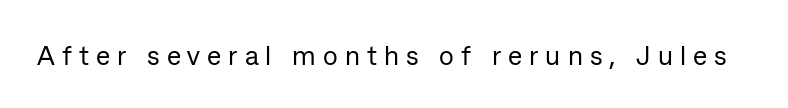
The weight would be labelled regular, book, light, or lighter still. No italicization has been applied; the sample stays upright. A bare baseline throughout the passage. Substantial extra tracking has been applied to these lines.
